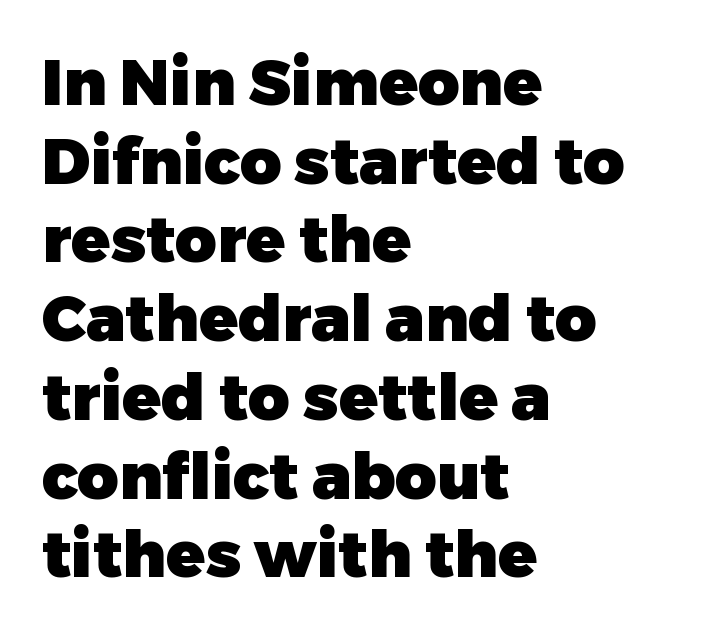
The image shows 64 px heavy sans-serif type, upright; set left-aligned, line spacing 1.23x, normal letter spacing, not underlined; low stroke contrast and a medium x-height.
